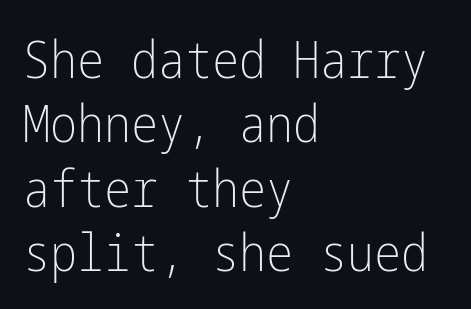
The image shows 51 px light, condensed sans-serif type, upright; set left-aligned, normal line spacing (1.26x), normal letter spacing, not underlined; low stroke contrast and a medium x-height.
